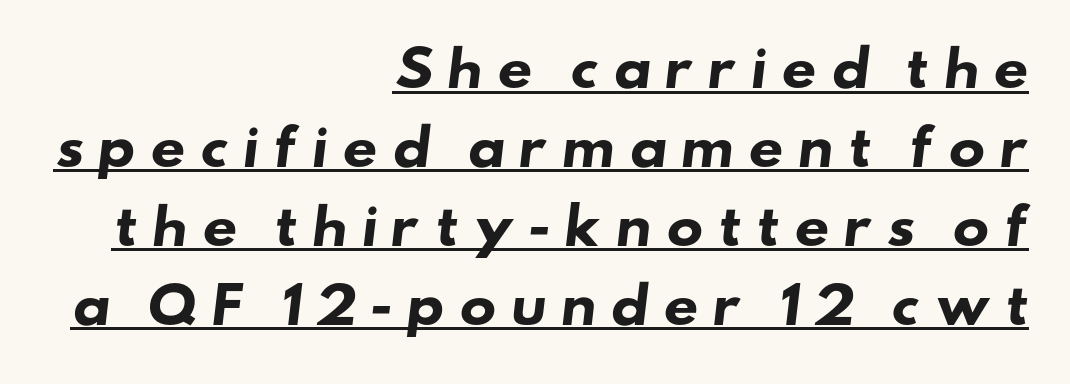
{"serif": "no", "bold": "yes", "weight": "heavy", "width": "wide", "stroke_contrast": "low", "x_height": "small", "monospaced": "no", "underline": "yes", "align": "right", "line_spacing": "normal", "line_spacing_ratio": 1.61, "letter_spacing": "wide", "letter_spacing_em": 0.27, "glyph_px": 49}
